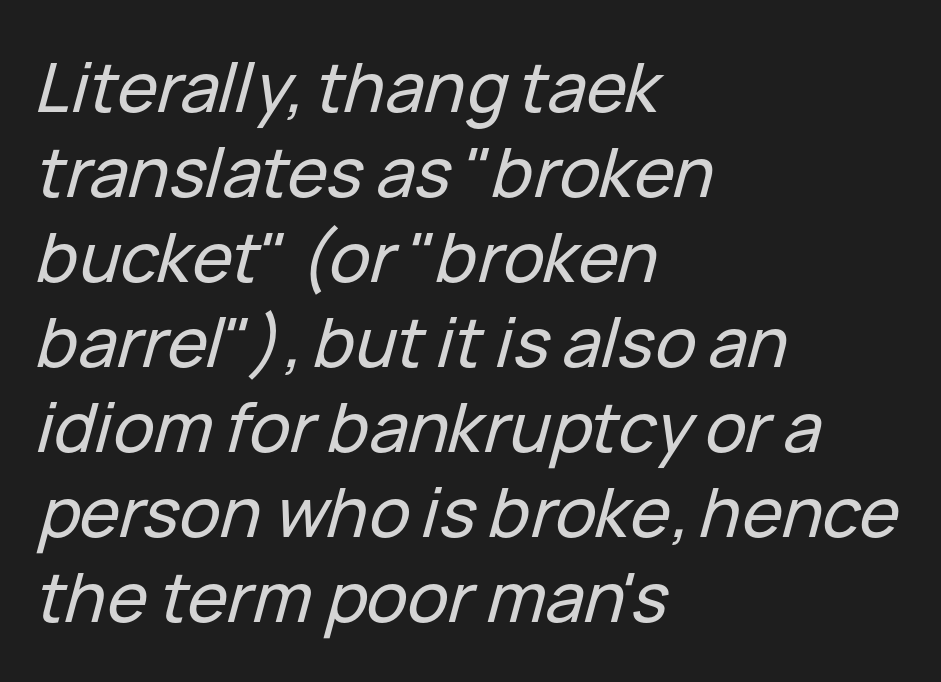
A typesetter would mark this as italic. Quick note: underline off. The compositor pushed each line to the left boundary. Proportional: the letters do not fall into vertical columns. Honestly, the row spacing looks completely unremarkable. In terms of letterspacing, this is plain default setting.
